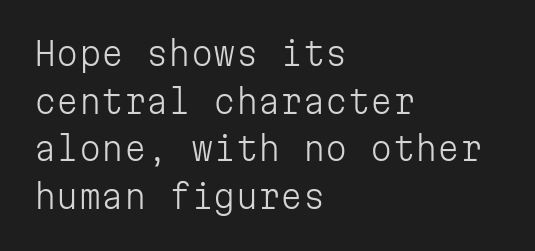
The image shows 32 px light sans-serif type, upright, monospaced; set left-aligned, normal line spacing (1.49x), normal letter spacing, not underlined; low stroke contrast and a medium x-height.
